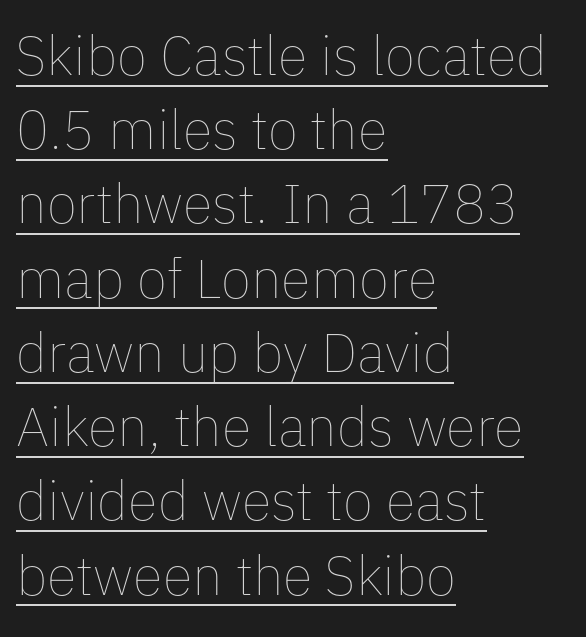
Q: Is the text bold? A: No.
Q: Is the text italic (slanted)? A: No, it is upright.
Q: Is the text underlined? A: Yes.
Q: How is the paragraph aligned? A: Left-aligned.
Q: Is the spacing between letters normal or unusually wide? A: Normal.
Q: Is the spacing between lines tight, normal or loose? A: Normal.
Q: Width (condensed, normal, or wide)? A: Normal.
Q: Stroke contrast? A: Low.
Q: x-height? A: Medium.
Q: Monospaced? A: No.
